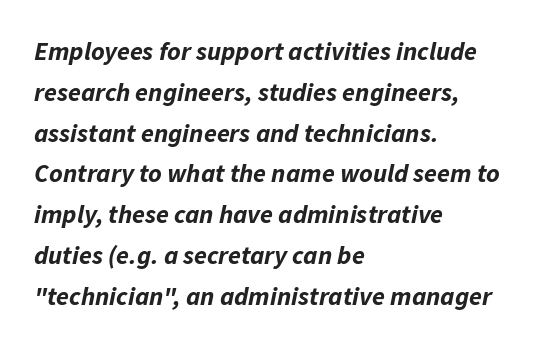
Q: Is the text bold? A: Yes.
Q: Is the text italic (slanted)? A: Yes, it leans right by about 11 degrees.
Q: Is the text underlined? A: No.
Q: How is the paragraph aligned? A: Left-aligned.
Q: Is the spacing between letters normal or unusually wide? A: Normal.
Q: Is the spacing between lines tight, normal or loose? A: Normal.
